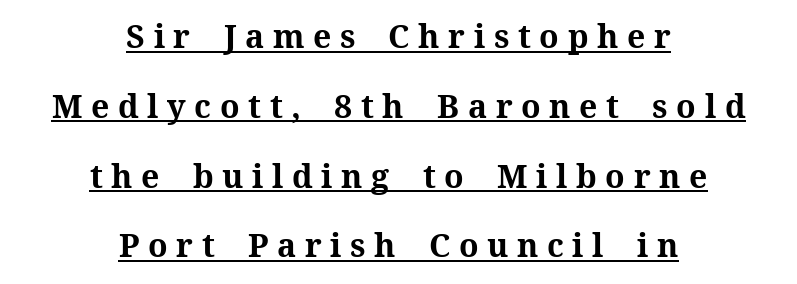
No italicization has been applied; the sample stays upright. What decoration does the sample have? An underline. Display-style spreading of the glyphs; the letterfit is very open. These lines carry a lot of weight — the face is fully bold.
